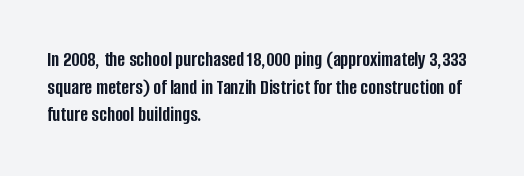
It's the straight-up-and-down kind of type. The words here are not underlined. Summary of vertical rhythm: regular, with standard interline spacing. Alignment: flush left. The rendering keeps characters at their native spacing.
